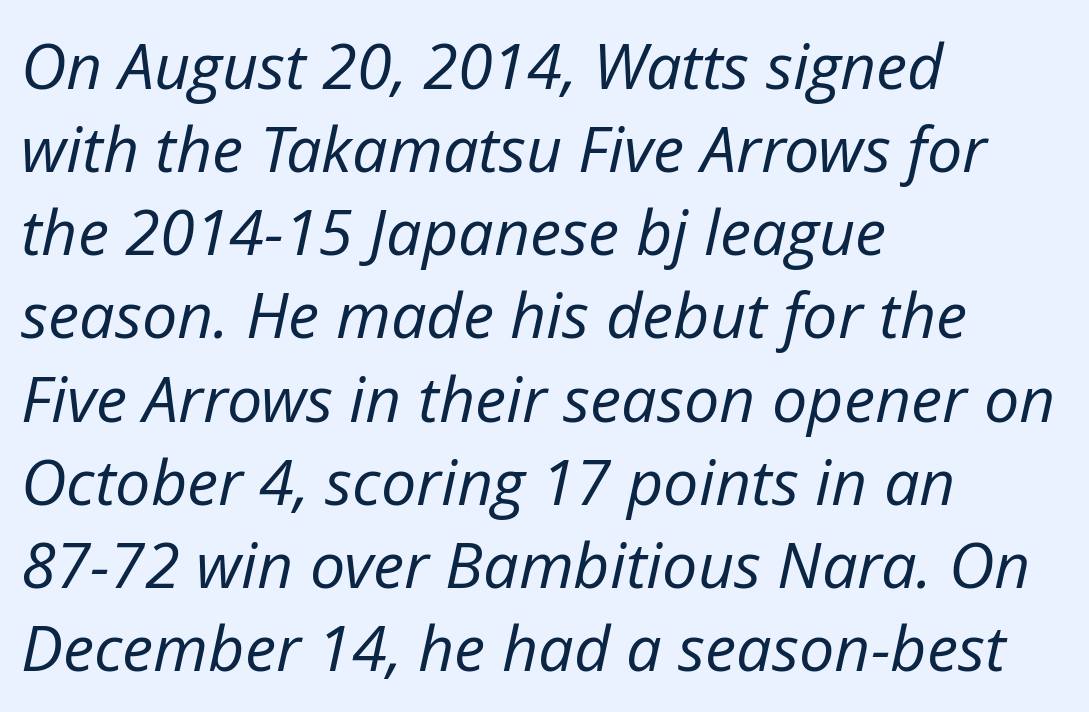
{"italic": "yes", "lean": "right", "slant_degrees": 12, "bold": "no", "weight": "regular", "width": "normal", "stroke_contrast": "low", "x_height": "medium", "monospaced": "no", "underline": "no", "align": "left", "line_spacing": "normal", "line_spacing_ratio": 1.32, "letter_spacing": "normal", "letter_spacing_em": 0.0, "glyph_px": 63}
